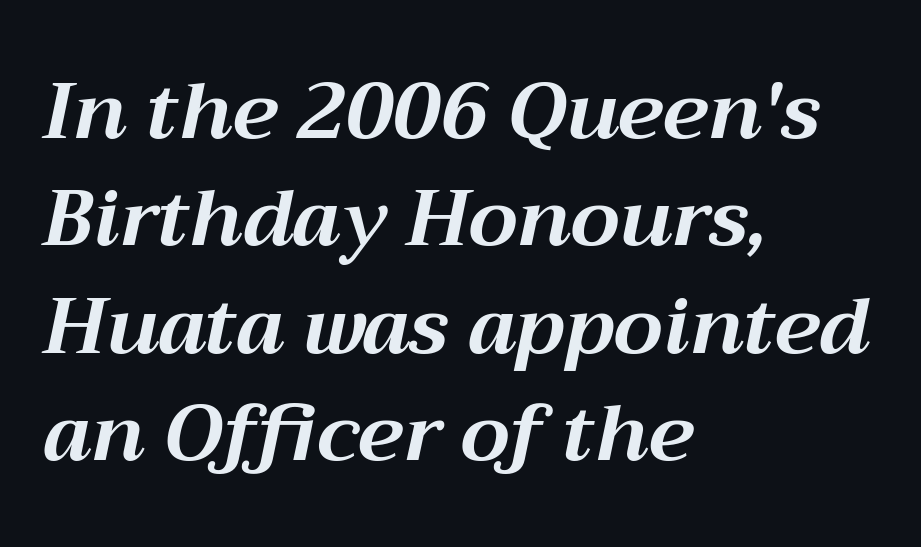
The face used here is proportionally spaced, like ordinary book or web type. Honestly, the letter spacing is just normal — you wouldn't notice it. Horizontal bands of white between lines are of average thickness. On the weight axis this lands at bold, roughly 700.
